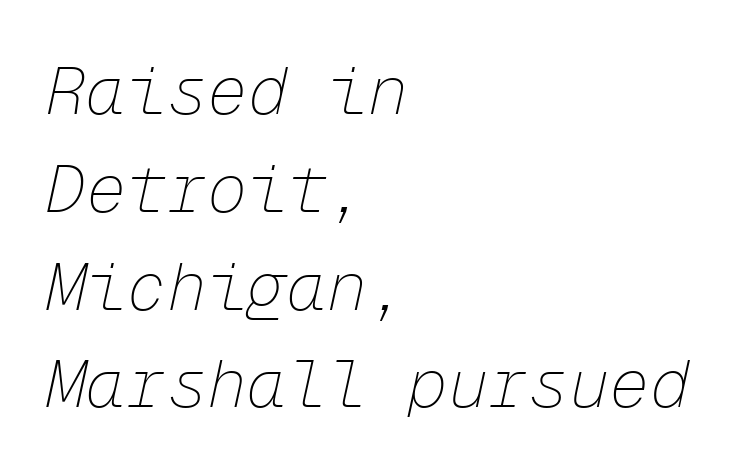
Honestly, there is no underline to notice here at all. Ink coverage per letter is moderate at most. Every row of glyphs begins at an identical x-position on the left. Yep, that's italic — everything's leaning.
